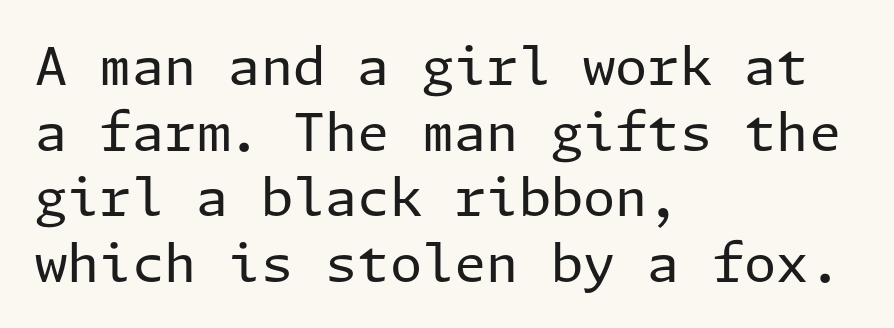
Q: Is the text bold? A: No.
Q: Is the text italic (slanted)? A: No, it is upright.
Q: Is the typeface a serif or a sans-serif typeface? A: Sans-serif.
Q: Is the text underlined? A: No.
Q: How is the paragraph aligned? A: Left-aligned.
Q: Is the spacing between letters normal or unusually wide? A: Normal.
Q: Is the spacing between lines tight, normal or loose? A: Normal.
Q: Width (condensed, normal, or wide)? A: Normal.
Q: Stroke contrast? A: Low.
Q: x-height? A: Medium.
